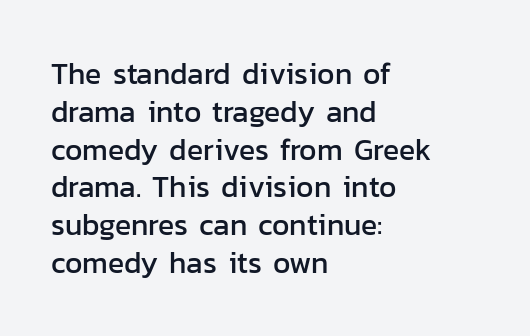
This sample has the flowing, uneven cadence of proportional lettering. Is there much room between lines? A standard amount, neither cramped nor airy. Nope, not italic — everything's standing straight. Type without underlining. Does the type have serifs? No, each stem ends abruptly.
